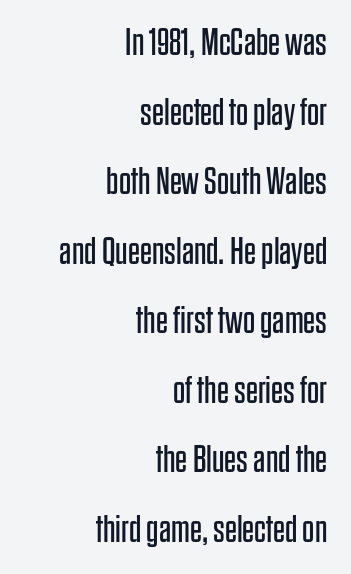
{"serif": "no", "italic": "no", "bold": "no", "weight": "regular", "width": "condensed", "stroke_contrast": "low", "x_height": "large", "monospaced": "no", "underline": "no", "align": "right", "line_spacing_ratio": 1.83, "letter_spacing": "normal", "letter_spacing_em": 0.0, "glyph_px": 38}
